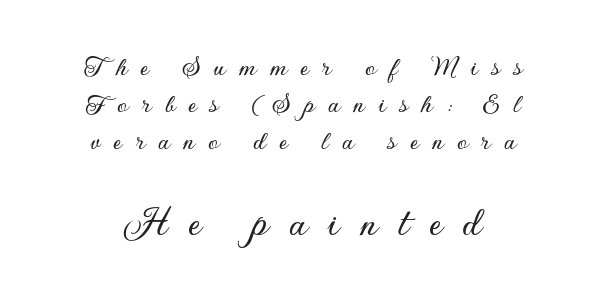
The image shows 44 px sans-serif type; set centered, normal line spacing (1.27x), unusually wide letter spacing (+0.46 em), not underlined; the second (bottom) block is 1.52x larger; low stroke contrast and a small x-height.
